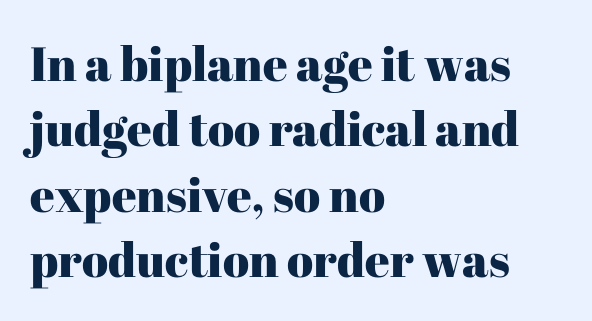
{"serif": "yes", "italic": "no", "width": "normal", "stroke_contrast": "high", "x_height": "medium", "monospaced": "no", "underline": "no", "align": "left", "line_spacing": "normal", "line_spacing_ratio": 1.36, "letter_spacing": "normal", "letter_spacing_em": 0.0, "glyph_px": 48}
